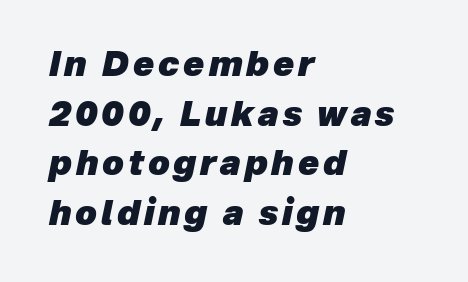
As a designer I'd log this as weight 700, bold. Is the type slanted? Yes — the strokes lean at a clear angle. Horizontal bands of white between lines are of average thickness. A student would call this left alignment; a typographer would say flush left, rag right. Note the varied advance widths — an 'i' is clearly narrower than an 'm'.
